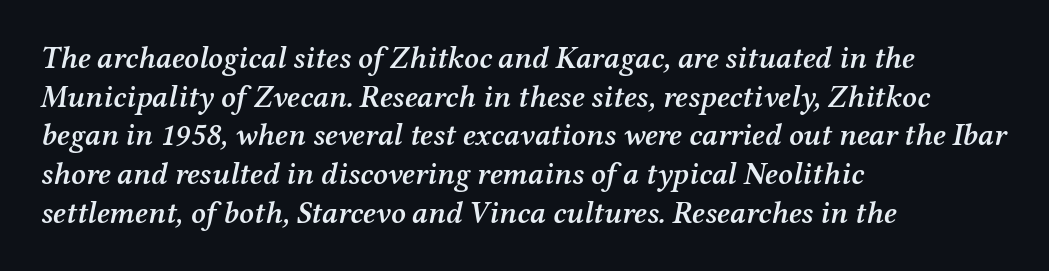
The image shows 31 px semibold serif type, italic (leaning right); set left-aligned, normal line spacing (1.25x), normal letter spacing, not underlined; medium stroke contrast and a medium x-height.
